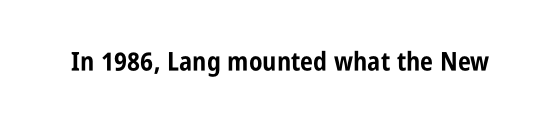
Only glyphs here, with clear space below each row. Rendered with straight, roman letterforms. The glyphs have the mass of a bold cut. Observe the ordinary spacing: letters are neighbours, not strangers.
